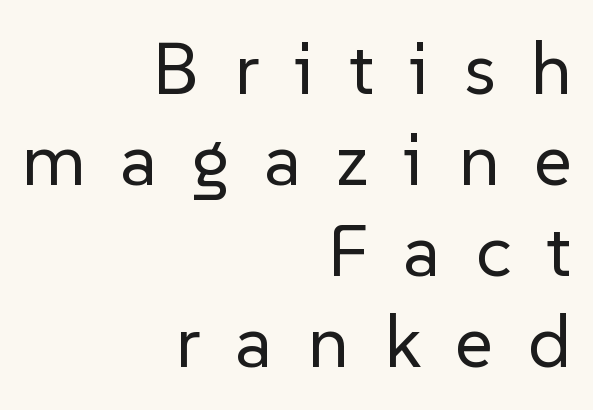
Q: Is the text bold? A: No.
Q: Is the text italic (slanted)? A: No, it is upright.
Q: Is the typeface a serif or a sans-serif typeface? A: Sans-serif.
Q: Is the text underlined? A: No.
Q: How is the paragraph aligned? A: Right-aligned.
Q: Is the spacing between letters normal or unusually wide? A: Unusually wide.
Q: Width (condensed, normal, or wide)? A: Normal.
Q: Stroke contrast? A: Low.
Q: x-height? A: Medium.
Q: Monospaced? A: No.
